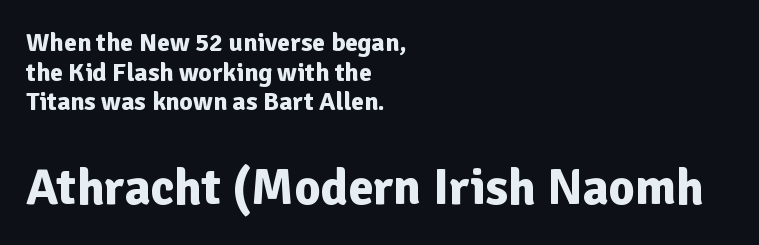
The image shows 51 px bold sans-serif type, upright; set left-aligned, tight line spacing (1.14x), normal letter spacing, not underlined; the second (bottom) block is 1.96x larger; low stroke contrast and a medium x-height.
